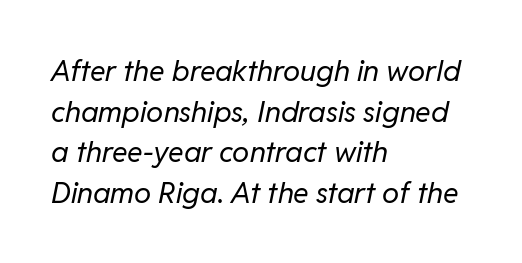
The image shows 29 px regular-weight type, italic (leaning right); set left-aligned, normal line spacing (1.4x), normal letter spacing, not underlined; low stroke contrast and a medium x-height.
